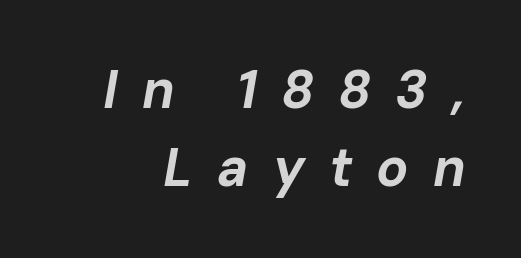
{"italic": "yes", "lean": "right", "slant_degrees": 10, "bold": "yes", "weight": "bold", "width": "normal", "stroke_contrast": "low", "x_height": "medium", "monospaced": "no", "underline": "no", "line_spacing": "normal", "line_spacing_ratio": 1.47, "letter_spacing": "wide", "letter_spacing_em": 0.45, "glyph_px": 53}
